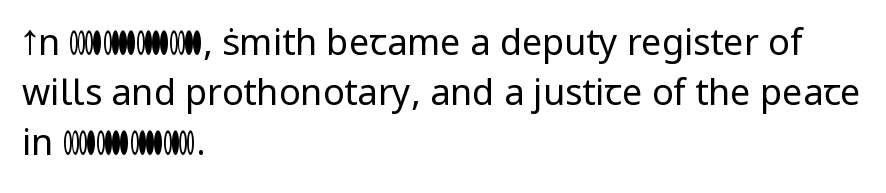
If you drew a line through each stem, it would be perfectly vertical. The passage shown is typeset with a sans-serif family. Leading: standard. Weight: not bold — regular or lighter. The passage is arranged the way most books set body copy — flush left. Bare-footed words on every line.
